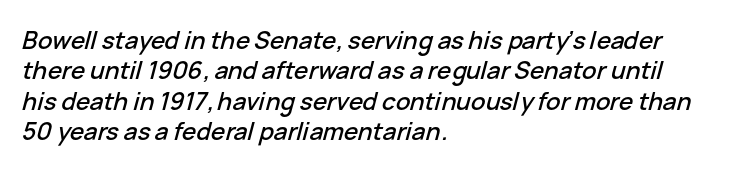
Q: Is the text italic (slanted)? A: Yes, it leans right by about 15 degrees.
Q: Is the text underlined? A: No.
Q: How is the paragraph aligned? A: Left-aligned.
Q: Is the spacing between letters normal or unusually wide? A: Normal.
Q: Is the spacing between lines tight, normal or loose? A: Normal.
